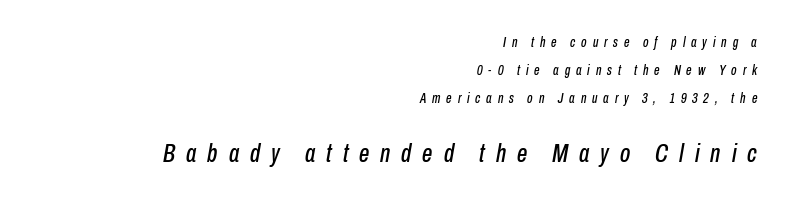
The rag falls on the left side of this text block. You could only call the tracking loose — the letters float apart. Type size steps up from the first block to the second. The block of text is sparse from top to bottom, with ample space between rows. The gap between lines stays unmarked. The typography opts for an oblique posture over an upright one.
